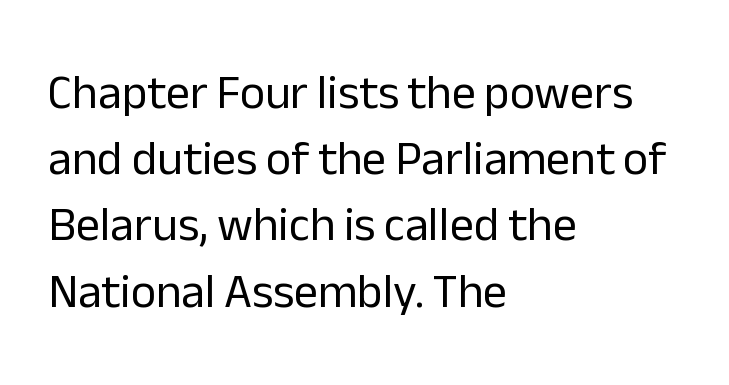
Q: Is the text bold? A: No.
Q: Is the text italic (slanted)? A: No, it is upright.
Q: Is the typeface a serif or a sans-serif typeface? A: Sans-serif.
Q: Is the text underlined? A: No.
Q: How is the paragraph aligned? A: Left-aligned.
Q: Is the spacing between letters normal or unusually wide? A: Normal.
Q: Is the spacing between lines tight, normal or loose? A: Normal.
Q: Width (condensed, normal, or wide)? A: Normal.
Q: Stroke contrast? A: Low.
Q: x-height? A: Medium.
Q: Monospaced? A: No.
